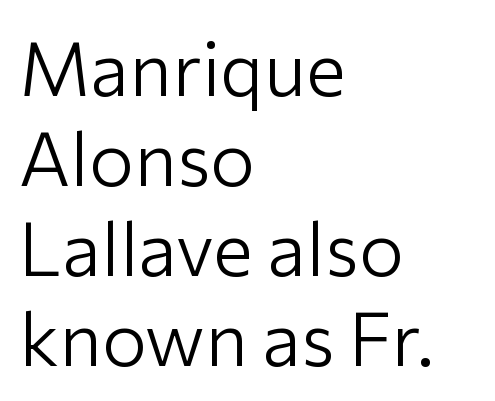
Q: Is the text bold? A: No.
Q: Is the text italic (slanted)? A: No, it is upright.
Q: Is the typeface a serif or a sans-serif typeface? A: Sans-serif.
Q: Is the text underlined? A: No.
Q: How is the paragraph aligned? A: Left-aligned.
Q: Is the spacing between letters normal or unusually wide? A: Normal.
Q: Width (condensed, normal, or wide)? A: Normal.
Q: Stroke contrast? A: Low.
Q: x-height? A: Medium.
Q: Monospaced? A: No.
